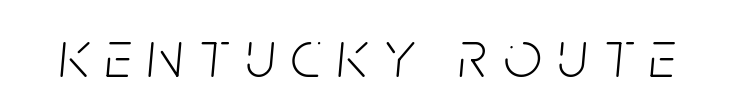
Here the glyphs are tracked loosely, breaking word shapes into spaced letters. The words here are not underlined. A typesetter would call this proportional, since set widths differ per character. Emphasis-style slanted type is in use. No extra ink here — the face is not bold.
